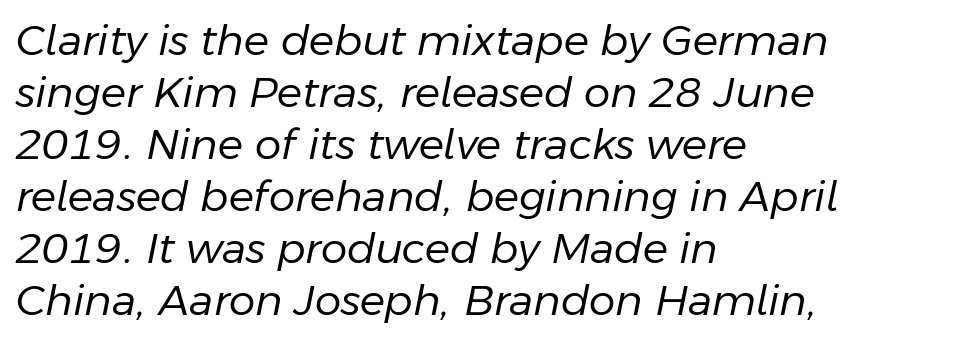
{"italic": "yes", "lean": "right", "slant_degrees": 11, "bold": "no", "weight": "regular", "width": "normal", "stroke_contrast": "low", "x_height": "medium", "monospaced": "no", "underline": "no", "align": "left", "line_spacing_ratio": 1.24, "letter_spacing": "normal", "letter_spacing_em": 0.0, "glyph_px": 42}
